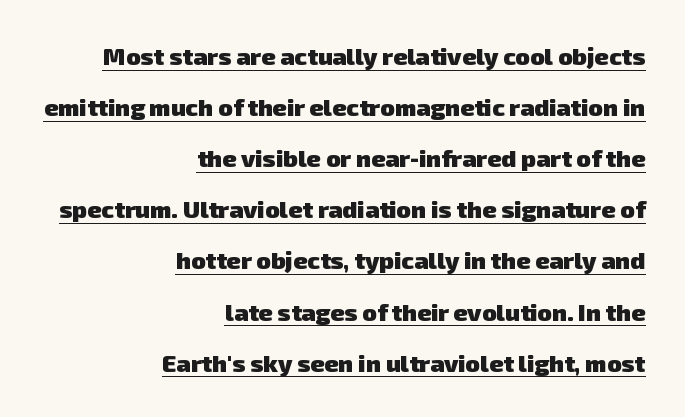
{"bold": "yes", "underline": "yes", "align": "right", "line_spacing": "loose", "line_spacing_ratio": 2.13, "letter_spacing": "normal", "letter_spacing_em": 0.0, "glyph_px": 24}
